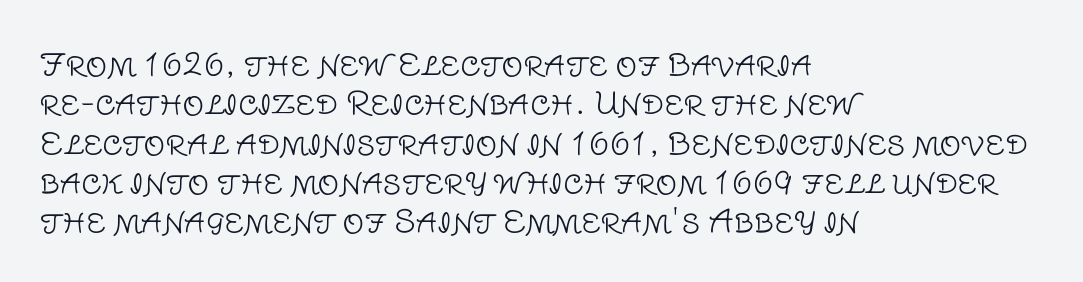
The image shows 30 px light sans-serif type; set left-aligned, normal line spacing (1.31x), normal letter spacing, not underlined; low stroke contrast and a large x-height.
